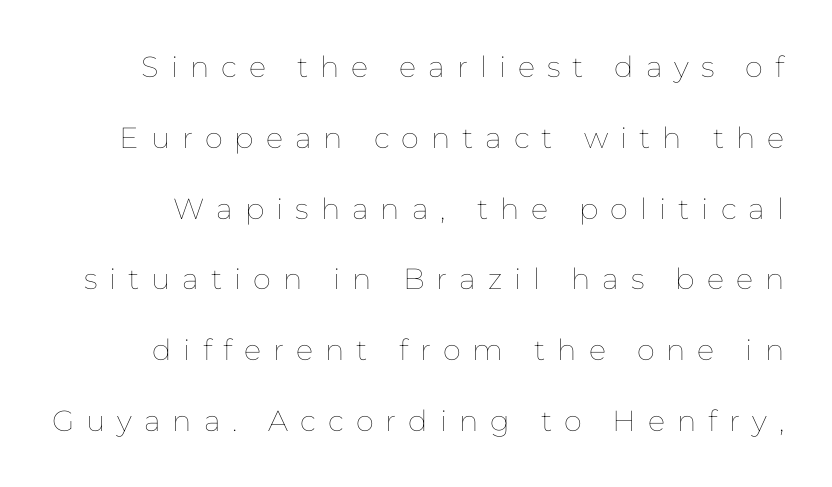
{"italic": "no", "bold": "no", "weight": "thin", "width": "normal", "stroke_contrast": "low", "x_height": "medium", "monospaced": "no", "underline": "no", "line_spacing": "loose", "line_spacing_ratio": 2.44, "letter_spacing": "wide", "letter_spacing_em": 0.41, "glyph_px": 29}
